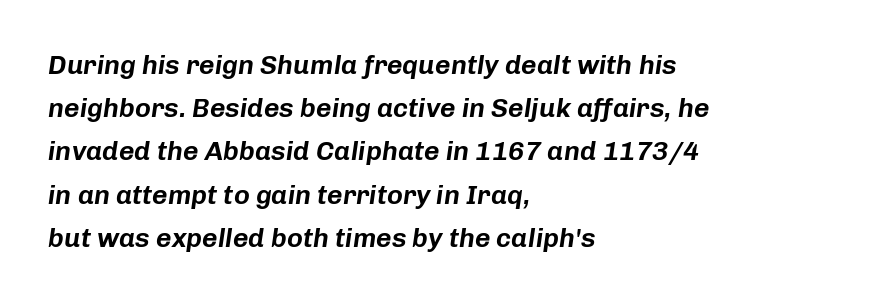
Q: Is the text italic (slanted)? A: Yes, it leans right by about 8 degrees.
Q: Is the text underlined? A: No.
Q: How is the paragraph aligned? A: Left-aligned.
Q: Is the spacing between letters normal or unusually wide? A: Normal.
Q: Is the spacing between lines tight, normal or loose? A: Normal.
